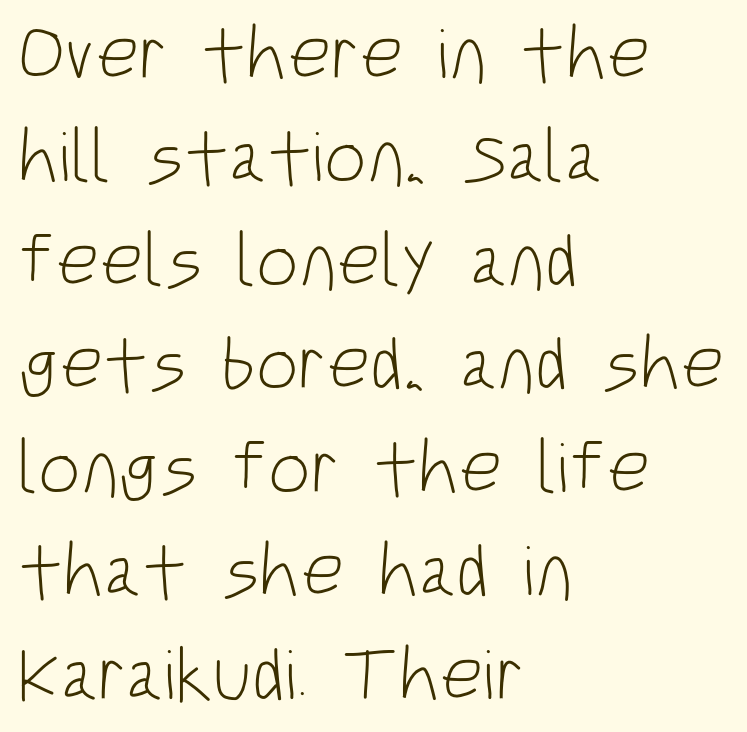
Q: Is the text bold? A: No.
Q: Is the text italic (slanted)? A: No, it is upright.
Q: Is the typeface a serif or a sans-serif typeface? A: Sans-serif.
Q: Is the text underlined? A: No.
Q: How is the paragraph aligned? A: Left-aligned.
Q: Is the spacing between letters normal or unusually wide? A: Normal.
Q: Is the spacing between lines tight, normal or loose? A: Normal.
Q: Width (condensed, normal, or wide)? A: Condensed.
Q: Stroke contrast? A: Low.
Q: x-height? A: Large.
Q: Monospaced? A: No.
